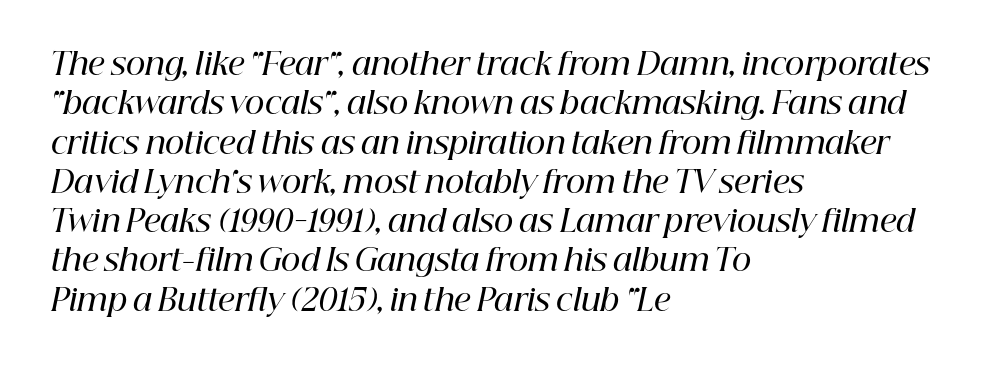
Tracking value appears to be zero — textbook default spacing. The lines in this sample share a left origin and differ only in where they stop. If you measured baseline to baseline, you'd find a middling distance. The face used here is proportionally spaced, like ordinary book or web type. Summary of weight: moderately heavy, a semibold. This is serif lettering, the kind often seen in printed books.
